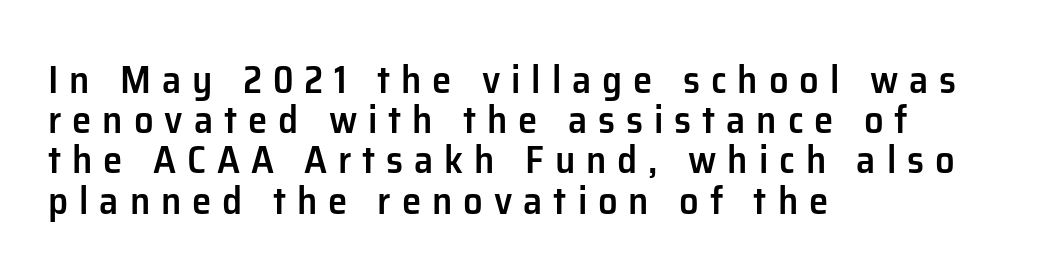
Q: Is the text bold? A: Semi-bold.
Q: Is the text italic (slanted)? A: No, it is upright.
Q: Is the typeface a serif or a sans-serif typeface? A: Sans-serif.
Q: Is the text underlined? A: No.
Q: How is the paragraph aligned? A: Left-aligned.
Q: Is the spacing between letters normal or unusually wide? A: Unusually wide.
Q: Is the spacing between lines tight, normal or loose? A: Tight.
Q: Width (condensed, normal, or wide)? A: Normal.
Q: Stroke contrast? A: Low.
Q: x-height? A: Medium.
Q: Monospaced? A: No.
